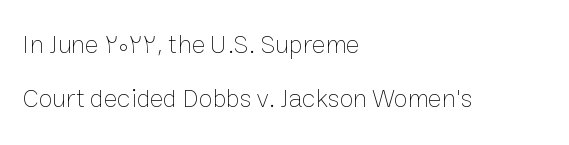
The image shows 26 px text type, upright; set left-aligned, loose line spacing (2.06x), normal letter spacing, not underlined.
